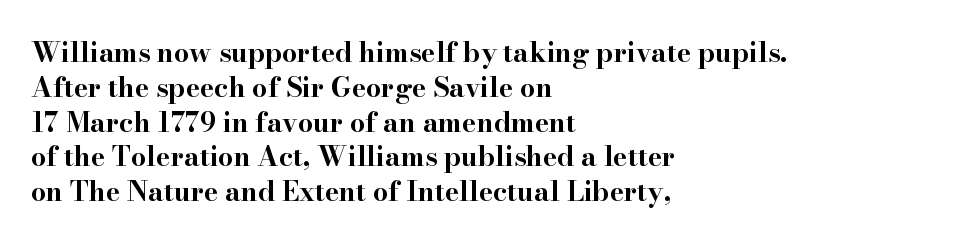
Q: Is the text bold? A: Yes.
Q: Is the text italic (slanted)? A: No, it is upright.
Q: Is the text underlined? A: No.
Q: How is the paragraph aligned? A: Left-aligned.
Q: Is the spacing between letters normal or unusually wide? A: Normal.
Q: Is the spacing between lines tight, normal or loose? A: Normal.
